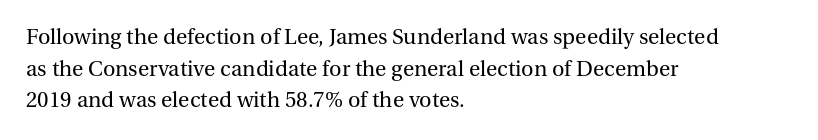
{"italic": "no", "bold": "no", "underline": "no", "align": "left", "line_spacing": "normal", "line_spacing_ratio": 1.38, "letter_spacing": "normal", "letter_spacing_em": 0.0, "glyph_px": 23}
